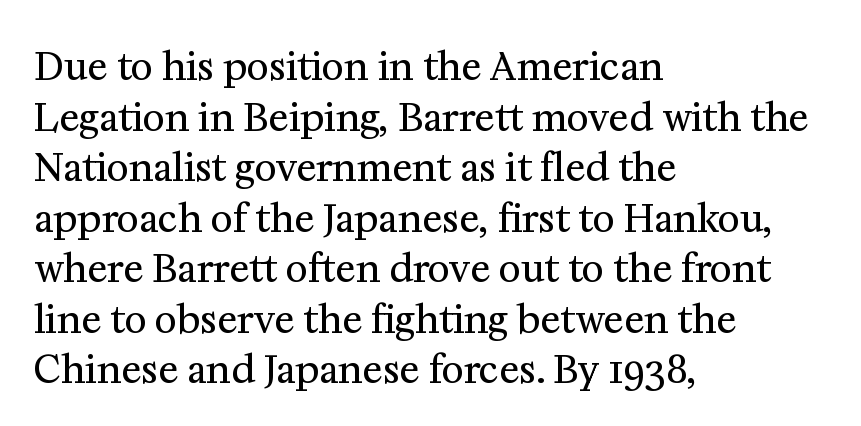
A light-to-regular cut is what we see here. The strip under each line holds only bare page. Teacher's note: observe the even left margin — that is flush-left alignment. Reading down the column, the eye jumps a familiar distance to each next line. The letters advance in unequal steps, a hallmark of proportional type.
